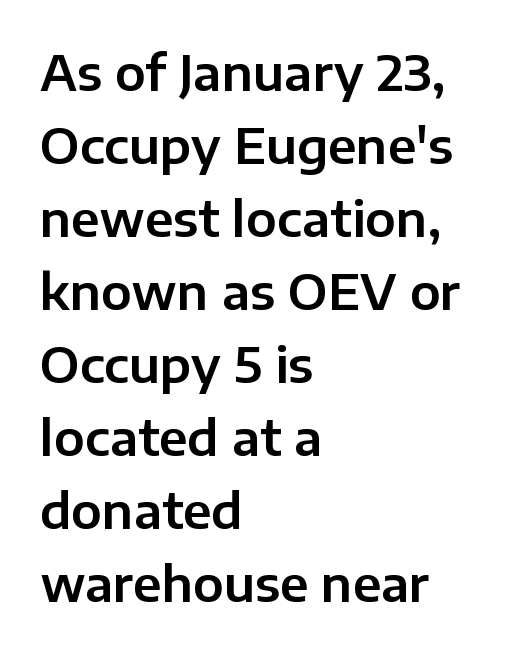
The image shows 49 px sans-serif type, upright; set left-aligned, normal line spacing (1.49x), normal letter spacing, not underlined; low stroke contrast and a medium x-height.
